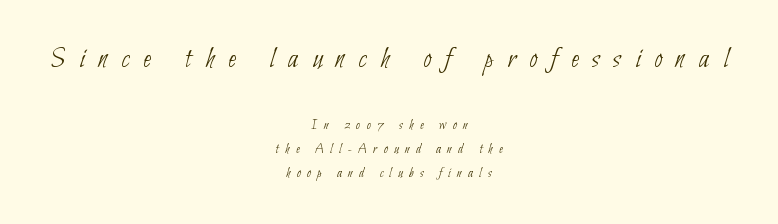
Are there feet on the stems? There aren't — it's a sans. Here the designer chose a conventional face with non-uniform glyph widths. Whoever set this made the first block the dominant, larger element. Decoration check: the copy has no underline. The setting favours the middle, as headings and verse often do.
